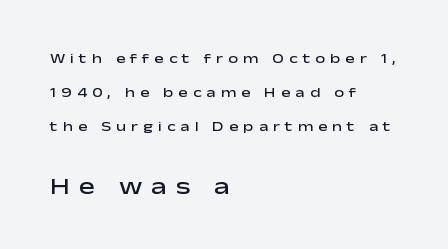
{"italic": "no", "bold": "semi", "underline": "no", "align": "left", "line_spacing": "loose", "line_spacing_ratio": 2.44, "letter_spacing": "wide", "letter_spacing_em": 0.36, "larger_block": "second", "size_ratio": 1.71, "glyph_px": 24}
